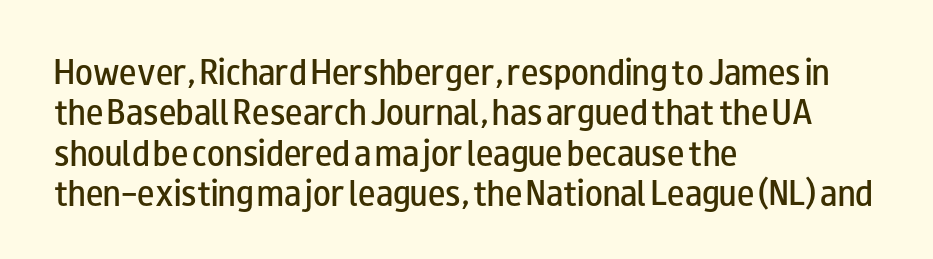
The face used here is proportionally spaced, like ordinary book or web type. The baseline area is clear. Regular leading. The typesetter chose a ragged-right arrangement here. Does the type have serifs? No, each stem ends abruptly. Upright lettering throughout.
